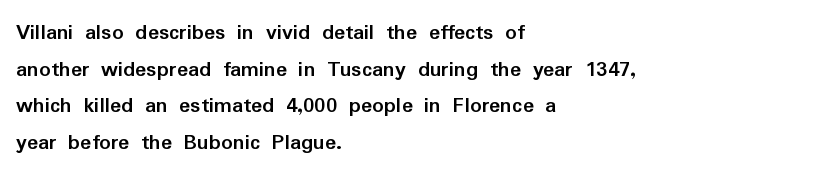
The image shows 23 px bold type, upright; set left-aligned, normal line spacing (1.59x), normal letter spacing, not underlined.
